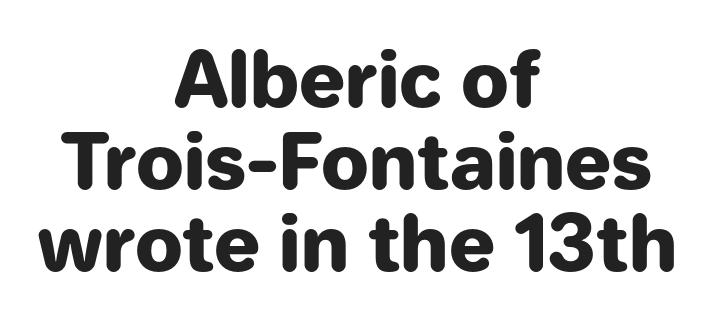
{"serif": "no", "italic": "no", "bold": "yes", "weight": "heavy", "width": "normal", "stroke_contrast": "low", "x_height": "medium", "monospaced": "no", "underline": "no", "align": "center", "line_spacing": "tight", "line_spacing_ratio": 1.08, "letter_spacing": "normal", "letter_spacing_em": 0.0, "glyph_px": 76}
